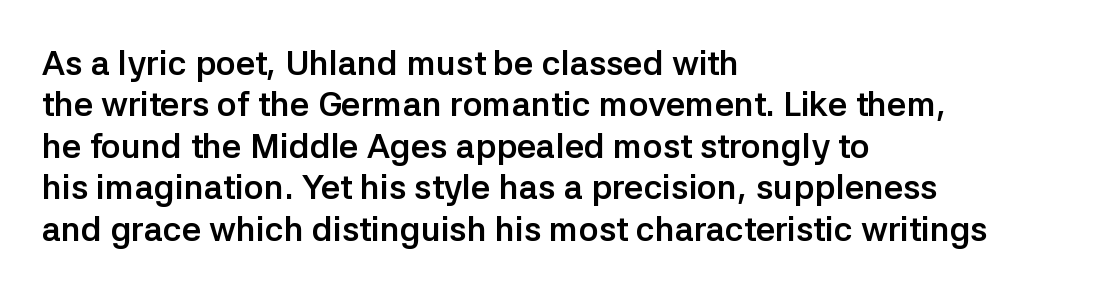
Q: Is the text bold? A: Yes.
Q: Is the text italic (slanted)? A: No, it is upright.
Q: Is the typeface a serif or a sans-serif typeface? A: Sans-serif.
Q: Is the text underlined? A: No.
Q: How is the paragraph aligned? A: Left-aligned.
Q: Is the spacing between letters normal or unusually wide? A: Normal.
Q: Width (condensed, normal, or wide)? A: Normal.
Q: Stroke contrast? A: Low.
Q: x-height? A: Medium.
Q: Monospaced? A: No.
